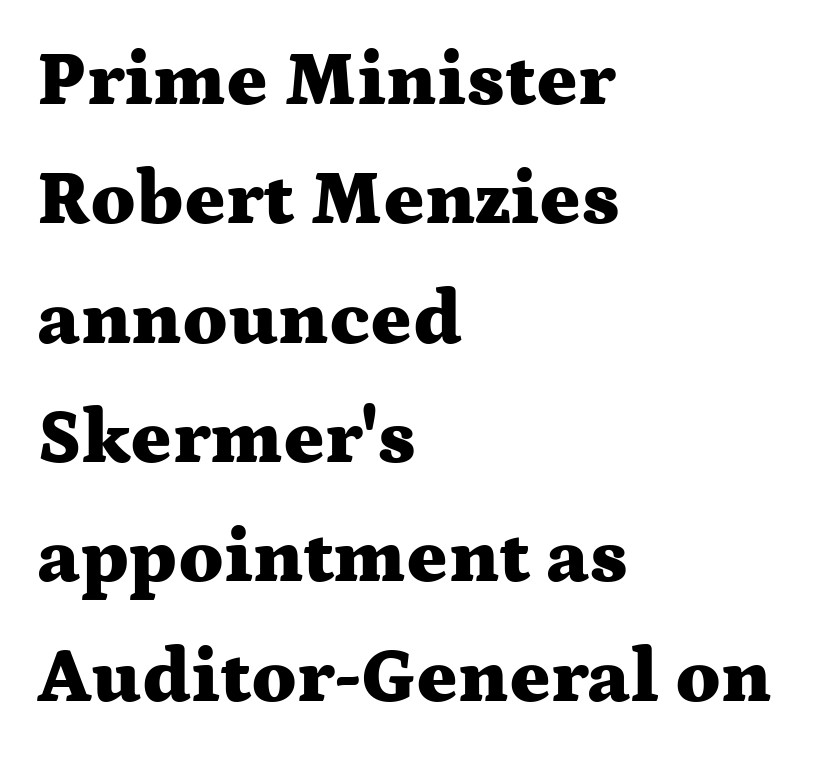
{"serif": "yes", "italic": "no", "bold": "yes", "weight": "heavy", "width": "wide", "stroke_contrast": "medium", "x_height": "medium", "monospaced": "no", "underline": "no", "align": "left", "line_spacing": "normal", "line_spacing_ratio": 1.55, "letter_spacing": "normal", "letter_spacing_em": 0.0, "glyph_px": 77}
